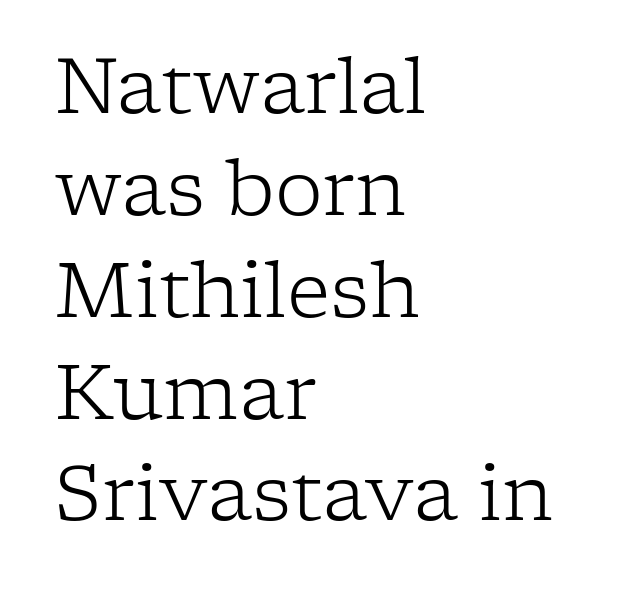
The image shows 76 px light serif type, upright; set left-aligned, normal line spacing (1.34x), normal letter spacing, not underlined; low stroke contrast and a medium x-height.
